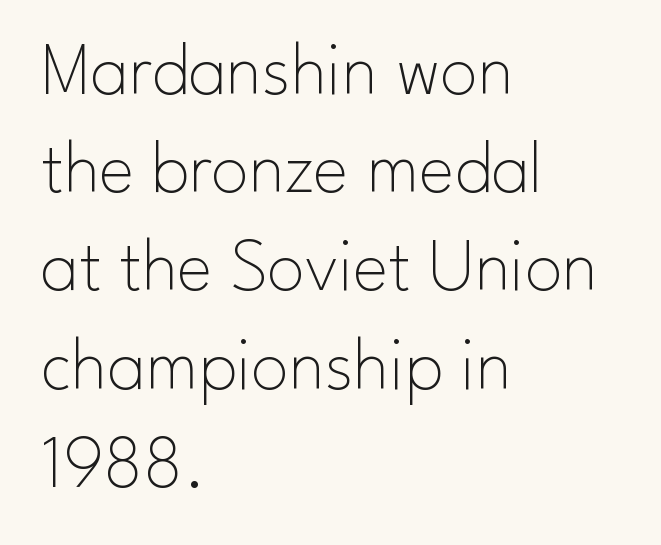
The image shows 75 px thin sans-serif type, upright; set left-aligned, normal line spacing (1.31x), normal letter spacing, not underlined; low stroke contrast and a small x-height.
